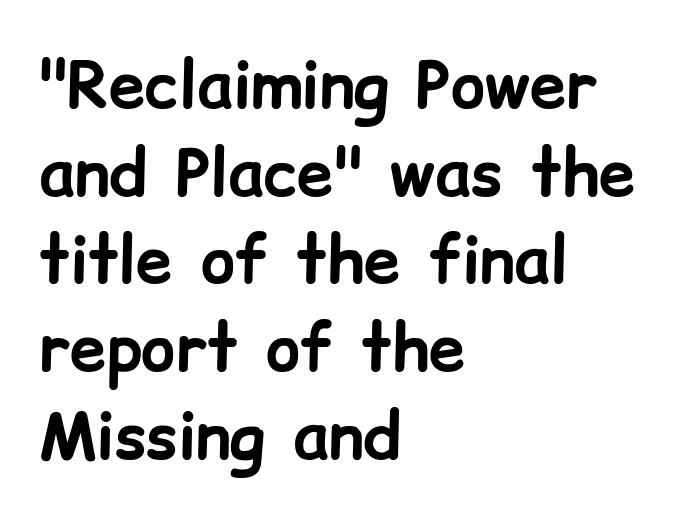
Q: Is the text bold? A: Yes.
Q: Is the text italic (slanted)? A: No, it is upright.
Q: Is the typeface a serif or a sans-serif typeface? A: Sans-serif.
Q: Is the text underlined? A: No.
Q: How is the paragraph aligned? A: Left-aligned.
Q: Is the spacing between letters normal or unusually wide? A: Normal.
Q: Is the spacing between lines tight, normal or loose? A: Normal.
Q: Width (condensed, normal, or wide)? A: Normal.
Q: Stroke contrast? A: Low.
Q: x-height? A: Medium.
Q: Monospaced? A: No.
